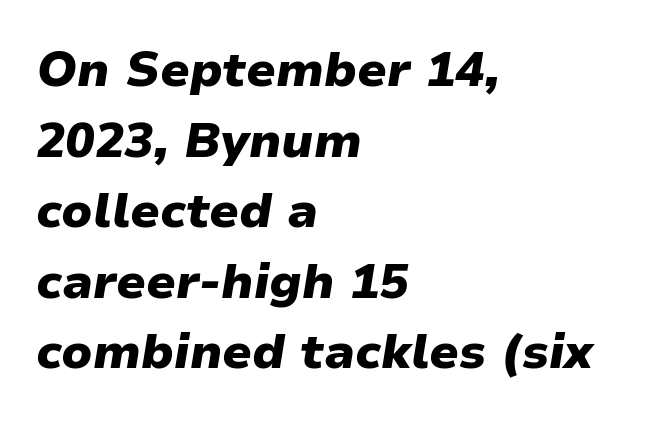
Q: Is the text bold? A: Yes.
Q: Is the text italic (slanted)? A: Yes, it leans right by about 9 degrees.
Q: Is the text underlined? A: No.
Q: How is the paragraph aligned? A: Left-aligned.
Q: Is the spacing between letters normal or unusually wide? A: Normal.
Q: Is the spacing between lines tight, normal or loose? A: Normal.
Q: Width (condensed, normal, or wide)? A: Normal.
Q: Stroke contrast? A: Low.
Q: x-height? A: Medium.
Q: Monospaced? A: No.
